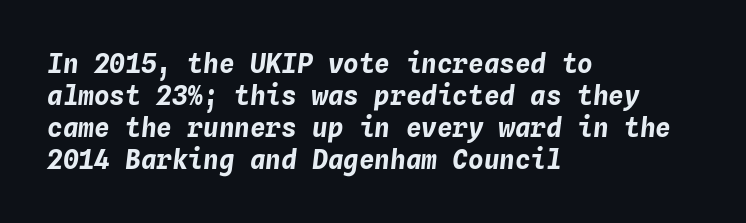
Horizontally, the lines are justified to the leading edge only. Heft: maximum for text — a bold. Anything drawn beneath the words? Only blank space. The rendering applies a slant to the glyphs. Is the letter spacing exaggerated? No — it looks like the ordinary default.
